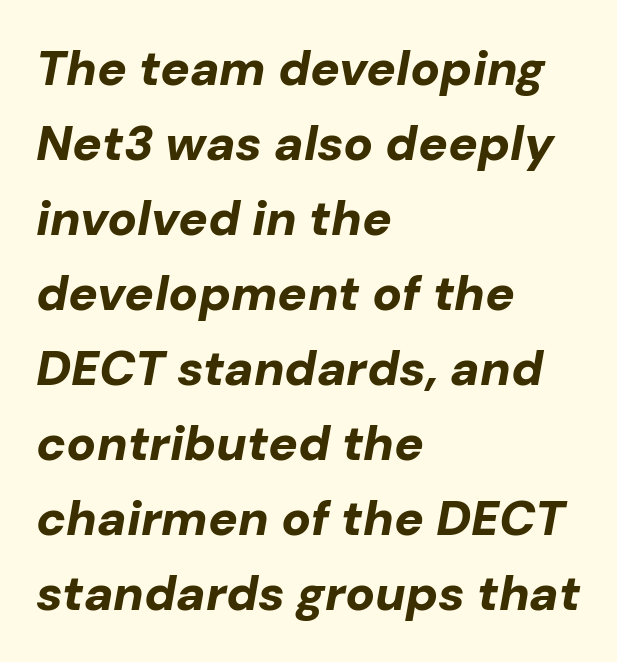
Stroke thickness is high; the sample reads as a true bold. Standard letterfit; no display-style spreading of the glyphs. Every character sits at an angle, as italics do. Proportional: the letters do not fall into vertical columns. Short and long lines alike share a common starting point at left.
